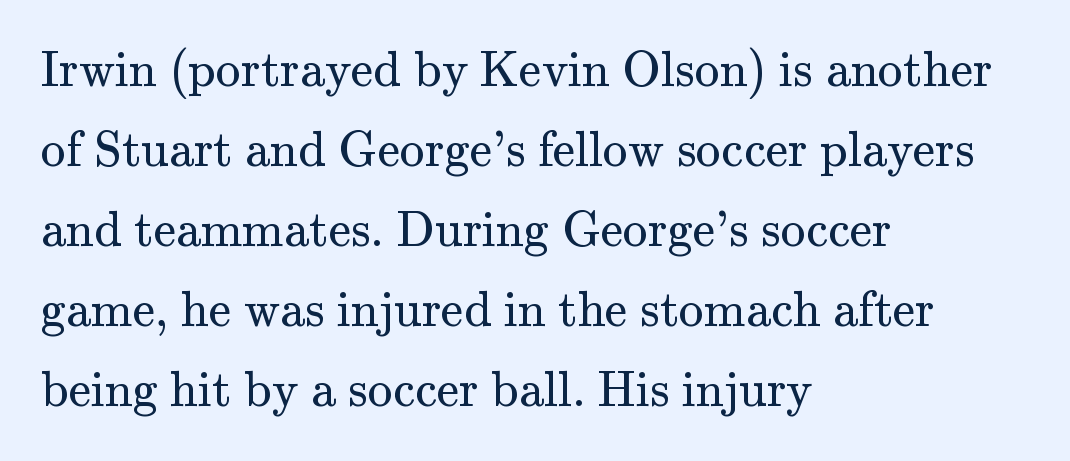
Q: Is the text bold? A: No.
Q: Is the text italic (slanted)? A: No, it is upright.
Q: Is the typeface a serif or a sans-serif typeface? A: Serif.
Q: Is the text underlined? A: No.
Q: How is the paragraph aligned? A: Left-aligned.
Q: Is the spacing between letters normal or unusually wide? A: Normal.
Q: Is the spacing between lines tight, normal or loose? A: Normal.
Q: Width (condensed, normal, or wide)? A: Normal.
Q: Stroke contrast? A: Medium.
Q: x-height? A: Small.
Q: Monospaced? A: No.
